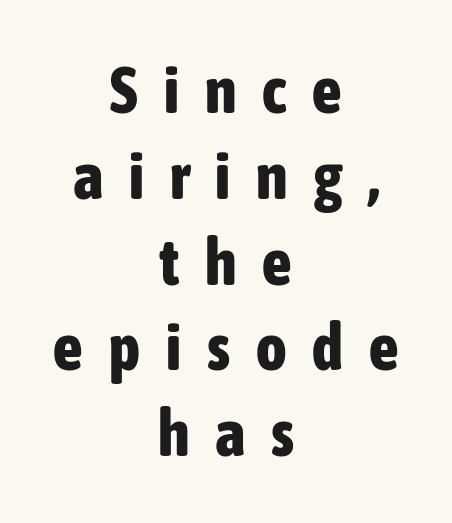
Q: Is the text bold? A: Yes.
Q: Is the text italic (slanted)? A: No, it is upright.
Q: Is the typeface a serif or a sans-serif typeface? A: Sans-serif.
Q: Is the text underlined? A: No.
Q: How is the paragraph aligned? A: Centered.
Q: Is the spacing between letters normal or unusually wide? A: Unusually wide.
Q: Is the spacing between lines tight, normal or loose? A: Normal.
Q: Width (condensed, normal, or wide)? A: Condensed.
Q: Stroke contrast? A: Low.
Q: x-height? A: Medium.
Q: Monospaced? A: No.
